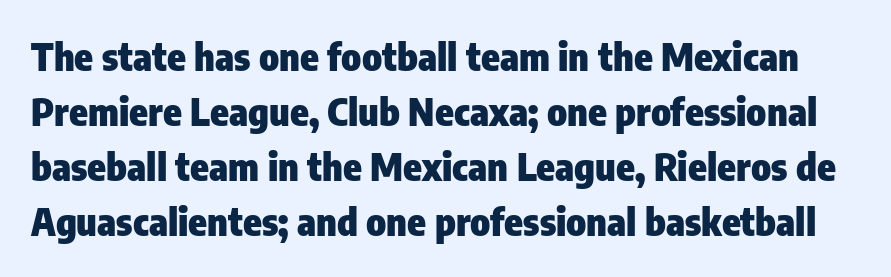
Here the designer chose a conventional face with non-uniform glyph widths. Look at the tracking — it's just the regular setting, nothing added. Regarding serifs, this sample does without them. Notice how the stems are strictly vertical — no italics here.
